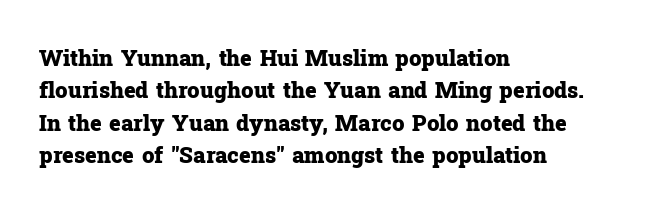
Q: Is the text bold? A: Yes.
Q: Is the text italic (slanted)? A: No, it is upright.
Q: Is the text underlined? A: No.
Q: How is the paragraph aligned? A: Left-aligned.
Q: Is the spacing between letters normal or unusually wide? A: Normal.
Q: Is the spacing between lines tight, normal or loose? A: Normal.
